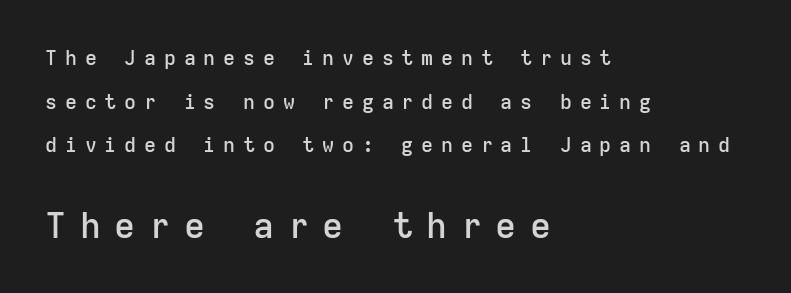
The image shows 35 px semibold sans-serif type, upright, monospaced; set left-aligned, loose line spacing (2.18x), unusually wide letter spacing (+0.39 em), not underlined; the second (bottom) block is 1.75x larger; low stroke contrast and a medium x-height.
